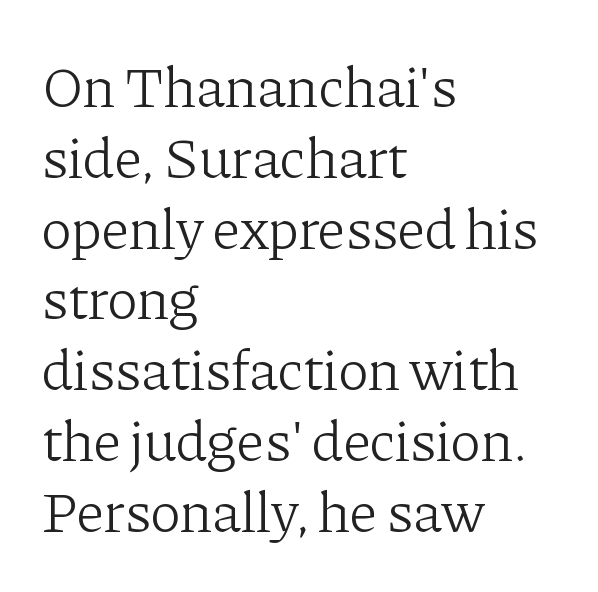
{"serif": "yes", "italic": "no", "bold": "no", "weight": "light", "width": "normal", "stroke_contrast": "low", "x_height": "medium", "monospaced": "no", "underline": "no", "align": "left", "line_spacing_ratio": 1.22, "letter_spacing": "normal", "letter_spacing_em": 0.0, "glyph_px": 58}
